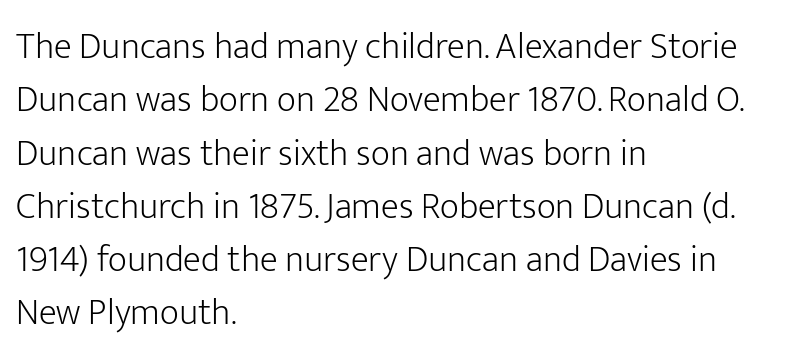
The image shows 37 px light sans-serif type, upright; set left-aligned, normal line spacing (1.44x), normal letter spacing, not underlined; low stroke contrast and a medium x-height.
